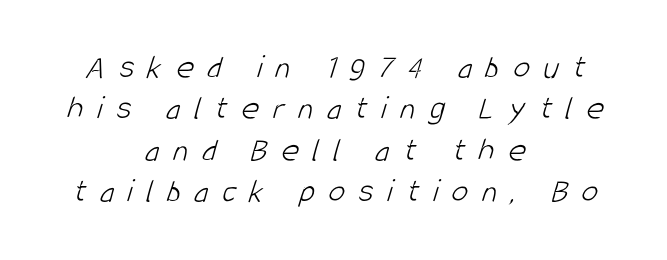
{"serif": "no", "bold": "no", "weight": "light", "width": "condensed", "stroke_contrast": "low", "x_height": "large", "monospaced": "no", "underline": "no", "align": "center", "line_spacing_ratio": 1.22, "letter_spacing": "wide", "letter_spacing_em": 0.4, "glyph_px": 34}
